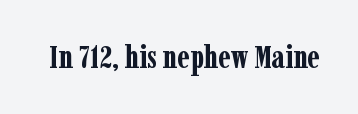
{"serif": "yes", "italic": "no", "bold": "yes", "weight": "bold", "width": "condensed", "stroke_contrast": "low", "x_height": "medium", "monospaced": "no", "underline": "no", "letter_spacing": "normal", "letter_spacing_em": 0.0, "glyph_px": 31}
